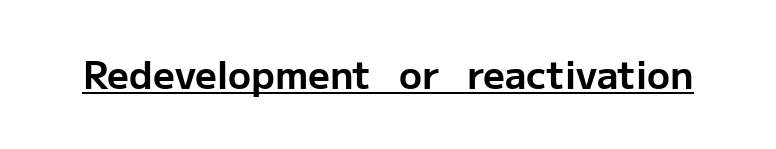
{"serif": "no", "italic": "no", "bold": "yes", "weight": "bold", "width": "normal", "stroke_contrast": "low", "x_height": "medium", "monospaced": "no", "underline": "yes", "letter_spacing": "normal", "letter_spacing_em": 0.0, "glyph_px": 38}
